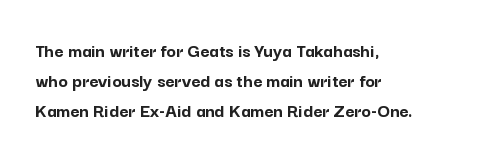
The image shows 20 px bold type, upright; set left-aligned, normal line spacing (1.51x), normal letter spacing, not underlined.
